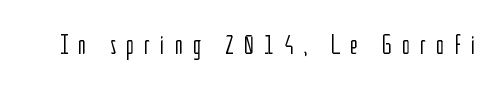
The text was rendered using a sans face with plain stroke endings. The tracking reads as deliberately expanded to a designer's eye. Each row of text sits above clean, open space. Notice how the stems are strictly vertical — no italics here.
